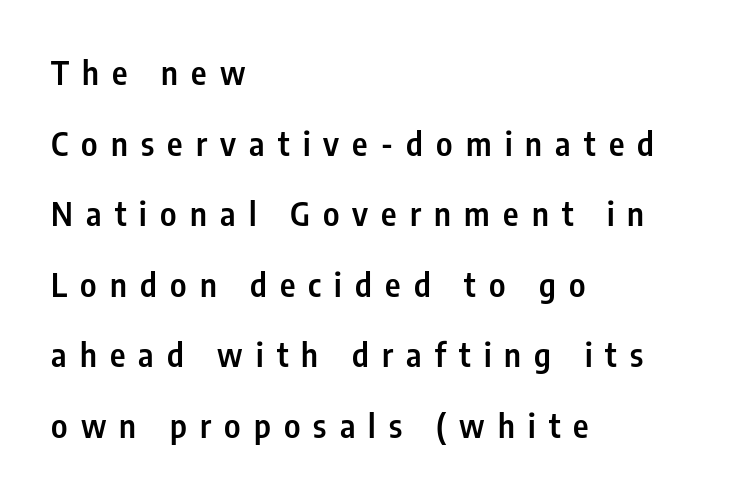
{"serif": "no", "italic": "no", "bold": "semi", "weight": "semibold", "width": "condensed", "stroke_contrast": "low", "x_height": "medium", "monospaced": "no", "underline": "no", "align": "left", "line_spacing": "loose", "line_spacing_ratio": 2.14, "letter_spacing": "wide", "letter_spacing_em": 0.4, "glyph_px": 33}
